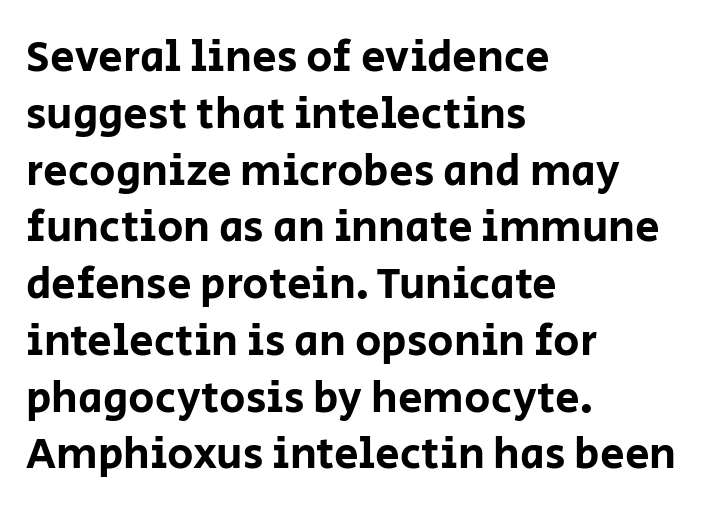
The image shows 44 px sans-serif type, upright; set left-aligned, normal line spacing (1.29x), normal letter spacing, not underlined; low stroke contrast and a large x-height.
